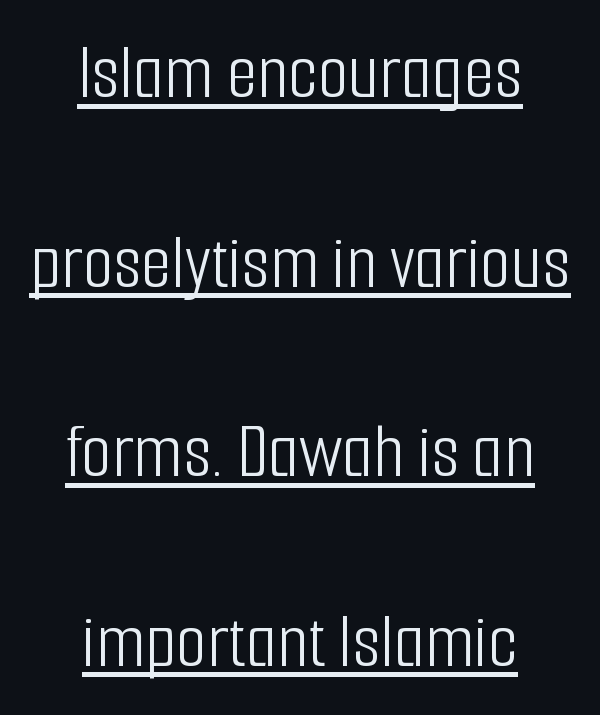
{"serif": "no", "italic": "no", "bold": "no", "weight": "light", "width": "condensed", "stroke_contrast": "low", "x_height": "medium", "monospaced": "no", "underline": "yes", "align": "center", "line_spacing": "loose", "line_spacing_ratio": 2.4, "letter_spacing": "normal", "letter_spacing_em": 0.0, "glyph_px": 79}
